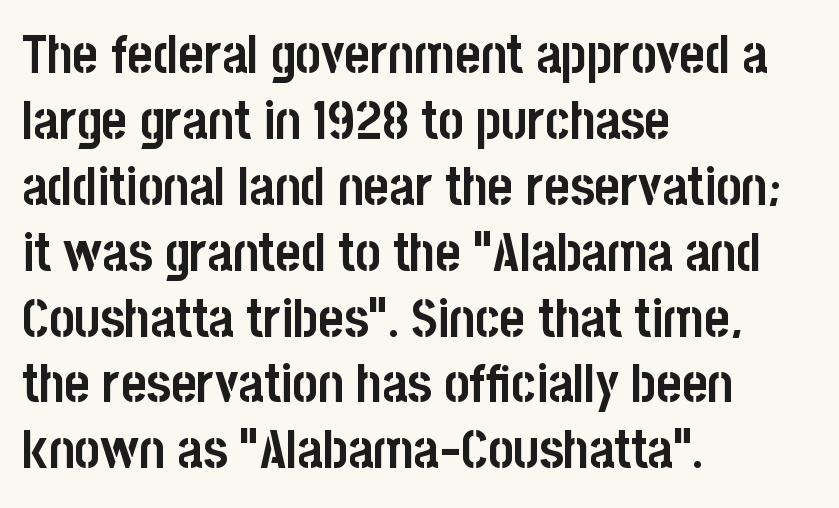
Q: Is the text bold? A: Yes.
Q: Is the text italic (slanted)? A: No, it is upright.
Q: Is the typeface a serif or a sans-serif typeface? A: Sans-serif.
Q: Is the text underlined? A: No.
Q: How is the paragraph aligned? A: Left-aligned.
Q: Is the spacing between letters normal or unusually wide? A: Normal.
Q: Width (condensed, normal, or wide)? A: Condensed.
Q: Stroke contrast? A: Low.
Q: x-height? A: Large.
Q: Monospaced? A: No.
